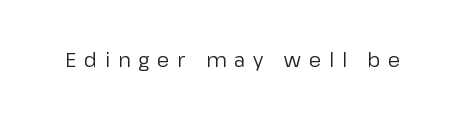
{"italic": "no", "bold": "no", "underline": "no", "letter_spacing": "wide", "letter_spacing_em": 0.39, "glyph_px": 20}
